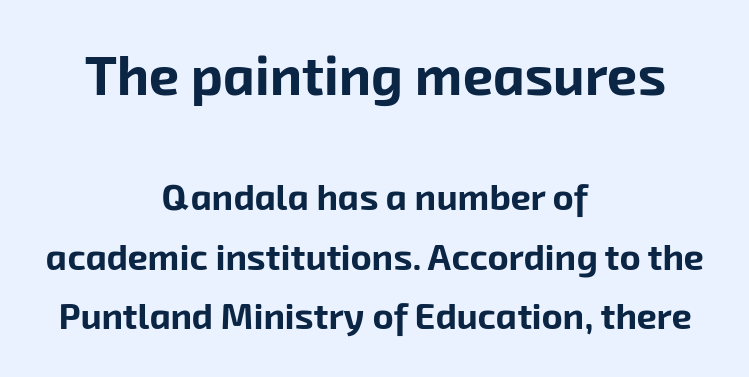
Q: Is the text bold? A: Yes.
Q: Is the typeface a serif or a sans-serif typeface? A: Sans-serif.
Q: Is the text underlined? A: No.
Q: How is the paragraph aligned? A: Centered.
Q: Is the spacing between letters normal or unusually wide? A: Normal.
Q: Is the spacing between lines tight, normal or loose? A: Normal.
Q: Which block of text is set in a larger size, the first (top) or the second (bottom)? A: The first (top) one.
Q: Width (condensed, normal, or wide)? A: Normal.
Q: Stroke contrast? A: Low.
Q: x-height? A: Medium.
Q: Monospaced? A: No.
